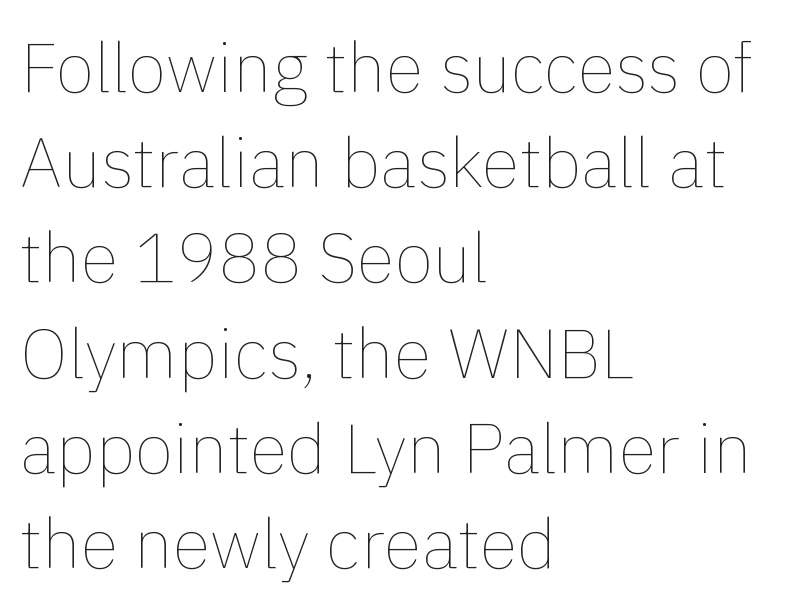
Q: Is the text bold? A: No.
Q: Is the text italic (slanted)? A: No, it is upright.
Q: Is the text underlined? A: No.
Q: How is the paragraph aligned? A: Left-aligned.
Q: Is the spacing between letters normal or unusually wide? A: Normal.
Q: Is the spacing between lines tight, normal or loose? A: Normal.
Q: Width (condensed, normal, or wide)? A: Normal.
Q: x-height? A: Medium.
Q: Monospaced? A: No.
